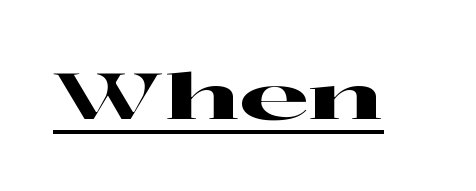
{"serif": "yes", "italic": "no", "width": "wide", "stroke_contrast": "high", "x_height": "medium", "monospaced": "no", "underline": "yes", "letter_spacing": "normal", "letter_spacing_em": 0.0, "glyph_px": 63}
